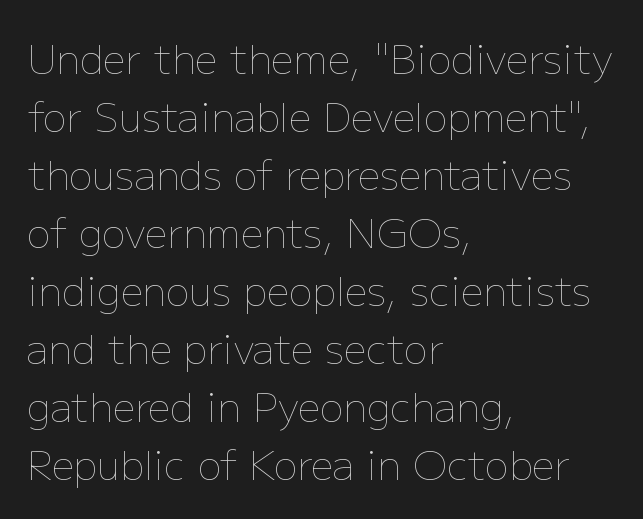
{"italic": "no", "bold": "no", "weight": "thin", "width": "normal", "stroke_contrast": "low", "x_height": "medium", "monospaced": "no", "underline": "no", "align": "left", "line_spacing": "normal", "line_spacing_ratio": 1.45, "letter_spacing": "normal", "letter_spacing_em": 0.0, "glyph_px": 40}
